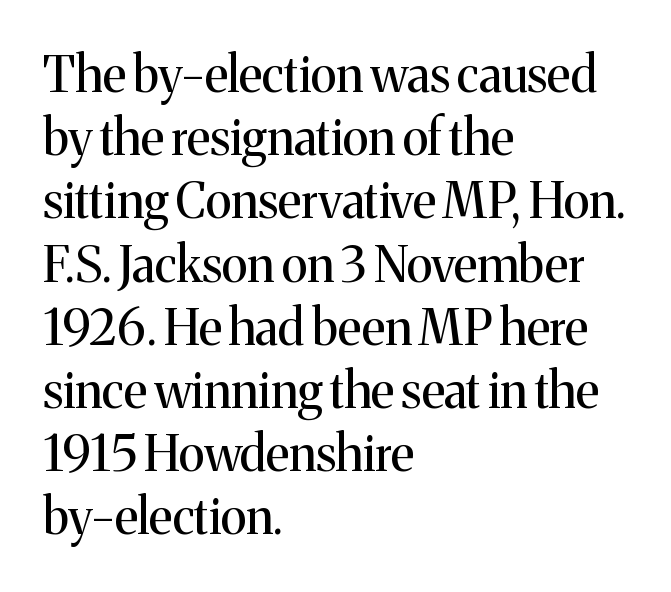
{"serif": "yes", "italic": "no", "bold": "no", "weight": "regular", "width": "normal", "stroke_contrast": "medium", "x_height": "medium", "monospaced": "no", "underline": "no", "align": "left", "line_spacing": "normal", "line_spacing_ratio": 1.29, "letter_spacing": "normal", "letter_spacing_em": 0.0, "glyph_px": 49}
